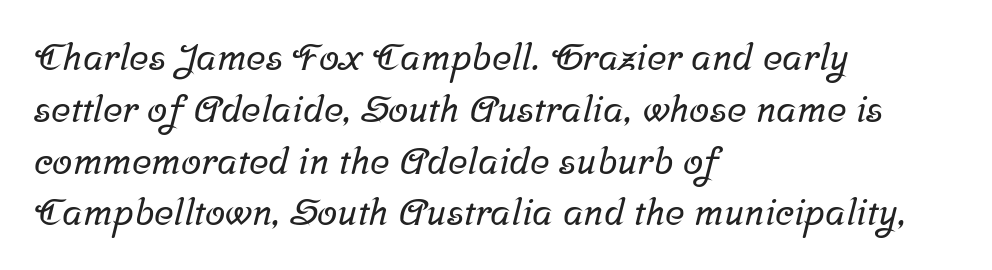
The image shows 37 px text type; set left-aligned, normal line spacing (1.4x), normal letter spacing, not underlined; low stroke contrast and a medium x-height.
